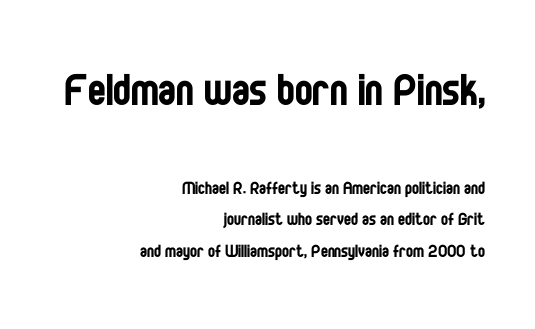
Weight: in the light-to-regular range. The lines sit at an ordinary, default distance from one another. Size hierarchy here favors the leading block over the trailing one. Tracking here is standard; glyphs follow each other at the usual distance. Ascenders rise straight up at ninety degrees. These lines are rendered in a variable-pitch font.
